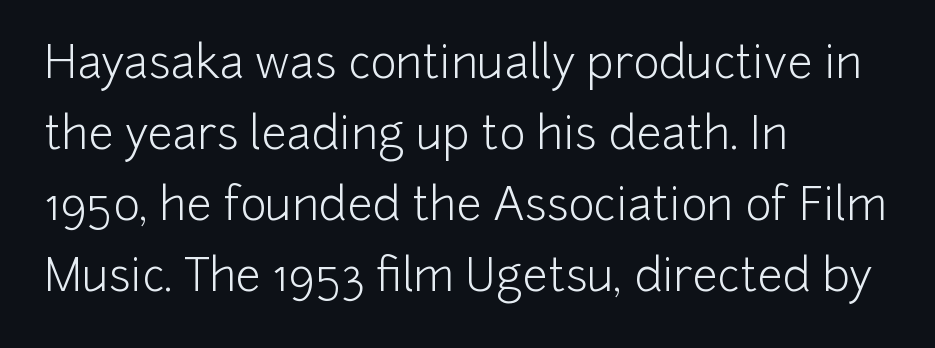
Q: Is the text bold? A: No.
Q: Is the text italic (slanted)? A: No, it is upright.
Q: Is the typeface a serif or a sans-serif typeface? A: Sans-serif.
Q: Is the text underlined? A: No.
Q: How is the paragraph aligned? A: Left-aligned.
Q: Is the spacing between letters normal or unusually wide? A: Normal.
Q: Is the spacing between lines tight, normal or loose? A: Normal.
Q: Width (condensed, normal, or wide)? A: Normal.
Q: Stroke contrast? A: Low.
Q: x-height? A: Medium.
Q: Monospaced? A: No.
